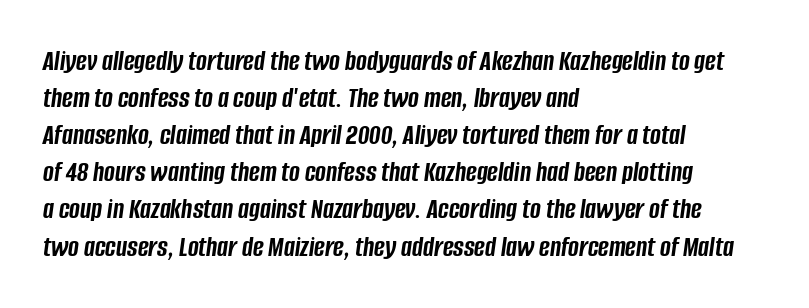
The image shows 29 px semibold, condensed type, italic (leaning right); set left-aligned, normal line spacing (1.28x), normal letter spacing, not underlined; low stroke contrast and a large x-height.
